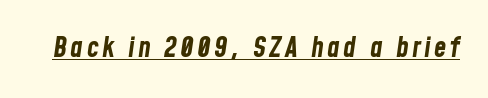
The image shows 28 px bold, condensed type, italic (leaning right); set underlined; low stroke contrast and a medium x-height.
